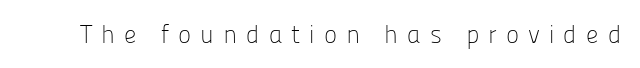
Q: Is the text bold? A: No.
Q: Is the text italic (slanted)? A: No, it is upright.
Q: Is the text underlined? A: No.
Q: Is the spacing between letters normal or unusually wide? A: Unusually wide.
